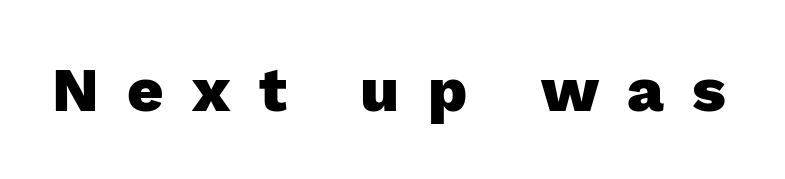
The image shows 63 px heavy sans-serif type, upright; set unusually wide letter spacing (+0.45 em), not underlined; low stroke contrast and a medium x-height.
